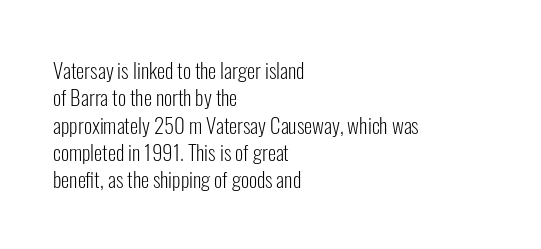
Q: Is the text bold? A: No.
Q: Is the text italic (slanted)? A: No, it is upright.
Q: Is the text underlined? A: No.
Q: How is the paragraph aligned? A: Left-aligned.
Q: Is the spacing between letters normal or unusually wide? A: Normal.
Q: Is the spacing between lines tight, normal or loose? A: Normal.
